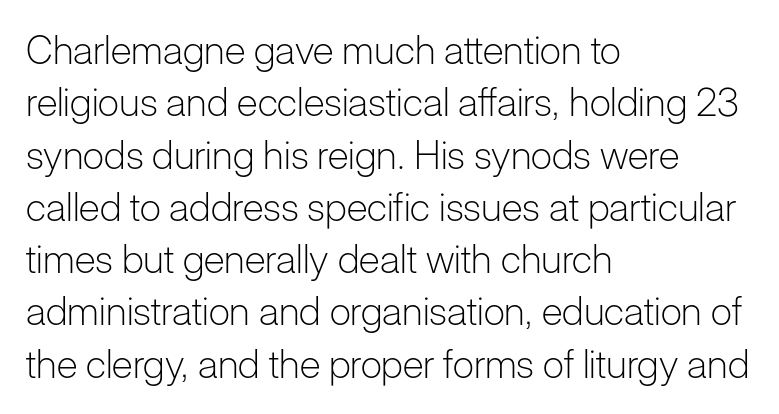
The image shows 39 px light sans-serif type, upright; set left-aligned, normal line spacing (1.34x), normal letter spacing, not underlined; low stroke contrast and a medium x-height.
